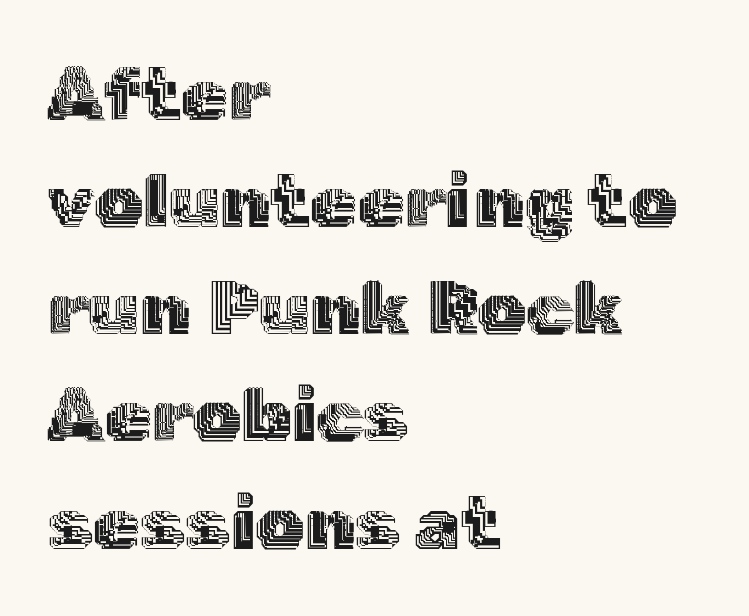
The image shows 76 px text type, upright; set left-aligned, normal line spacing (1.41x), normal letter spacing, not underlined; a medium x-height.
